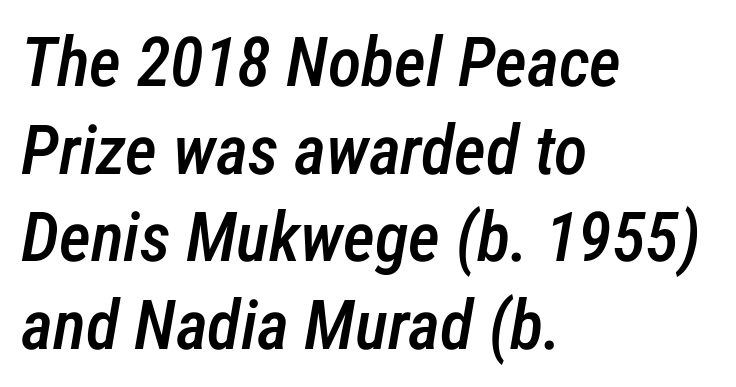
The image shows 69 px semibold, condensed type, italic (leaning right); set left-aligned, normal line spacing (1.27x), normal letter spacing, not underlined; low stroke contrast and a medium x-height.
